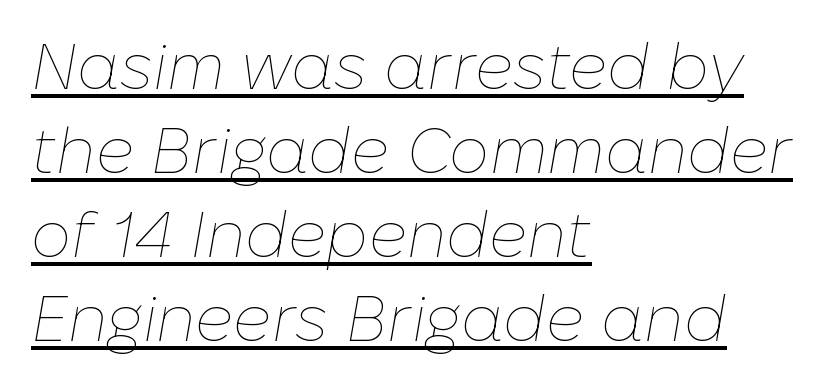
Q: Is the text bold? A: No.
Q: Is the text italic (slanted)? A: Yes, it leans right by about 10 degrees.
Q: Is the text underlined? A: Yes.
Q: How is the paragraph aligned? A: Left-aligned.
Q: Is the spacing between letters normal or unusually wide? A: Normal.
Q: Is the spacing between lines tight, normal or loose? A: Normal.
Q: Width (condensed, normal, or wide)? A: Normal.
Q: Stroke contrast? A: Low.
Q: x-height? A: Medium.
Q: Monospaced? A: No.
